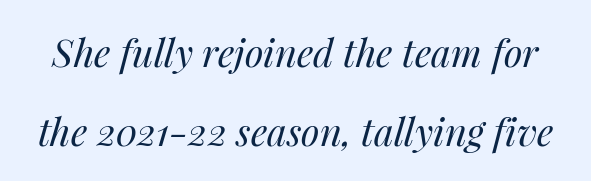
{"italic": "yes", "lean": "right", "slant_degrees": 14, "bold": "no", "weight": "regular", "width": "normal", "stroke_contrast": "medium", "x_height": "medium", "monospaced": "no", "underline": "no", "line_spacing": "loose", "line_spacing_ratio": 2.07, "letter_spacing": "normal", "letter_spacing_em": 0.0, "glyph_px": 38}
